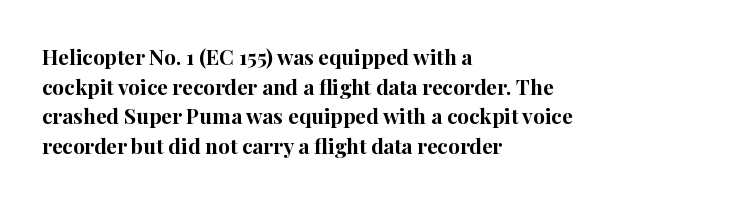
{"italic": "no", "bold": "yes", "underline": "no", "align": "left", "line_spacing": "normal", "line_spacing_ratio": 1.41, "letter_spacing": "normal", "letter_spacing_em": 0.0, "glyph_px": 21}
